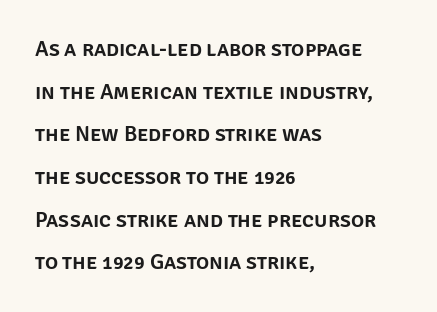
{"italic": "no", "underline": "no", "align": "left", "line_spacing": "loose", "line_spacing_ratio": 1.94, "letter_spacing": "normal", "letter_spacing_em": 0.0, "glyph_px": 22}
